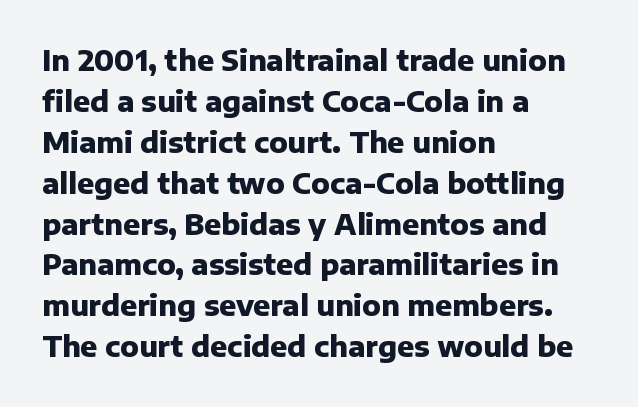
Q: Is the text bold? A: Yes.
Q: Is the text italic (slanted)? A: No, it is upright.
Q: Is the typeface a serif or a sans-serif typeface? A: Sans-serif.
Q: Is the text underlined? A: No.
Q: How is the paragraph aligned? A: Left-aligned.
Q: Is the spacing between letters normal or unusually wide? A: Normal.
Q: Is the spacing between lines tight, normal or loose? A: Normal.
Q: Width (condensed, normal, or wide)? A: Normal.
Q: Stroke contrast? A: Low.
Q: x-height? A: Medium.
Q: Monospaced? A: No.
